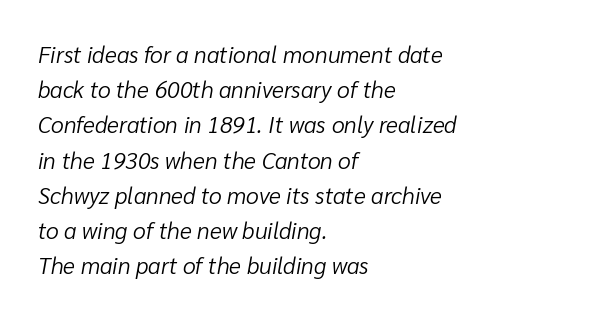
The image shows 23 px text type, italic (leaning right); set left-aligned, normal line spacing (1.53x), normal letter spacing, not underlined.
